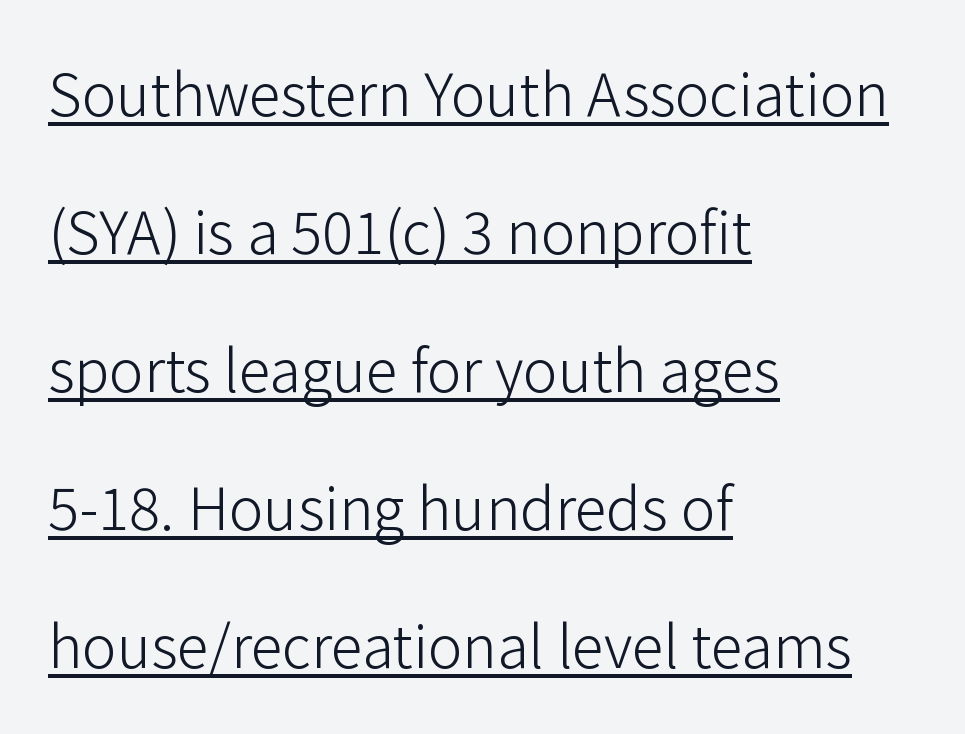
Q: Is the text bold? A: No.
Q: Is the text italic (slanted)? A: No, it is upright.
Q: Is the typeface a serif or a sans-serif typeface? A: Sans-serif.
Q: Is the text underlined? A: Yes.
Q: How is the paragraph aligned? A: Left-aligned.
Q: Is the spacing between letters normal or unusually wide? A: Normal.
Q: Is the spacing between lines tight, normal or loose? A: Loose.
Q: Width (condensed, normal, or wide)? A: Normal.
Q: Stroke contrast? A: Low.
Q: x-height? A: Medium.
Q: Monospaced? A: No.
